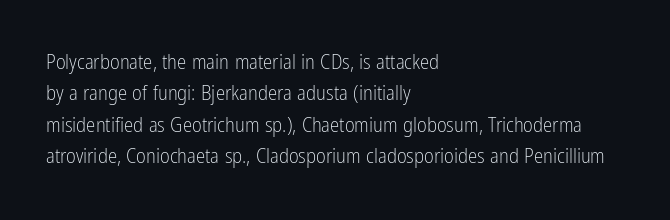
Q: Is the text bold? A: No.
Q: Is the text italic (slanted)? A: No, it is upright.
Q: Is the text underlined? A: No.
Q: How is the paragraph aligned? A: Left-aligned.
Q: Is the spacing between letters normal or unusually wide? A: Normal.
Q: Is the spacing between lines tight, normal or loose? A: Normal.
